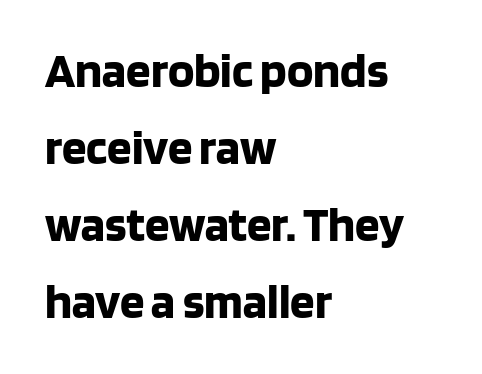
The type family on display is of the sans-serif kind. You'd pick this weight for a headline — it's a proper bold. The rows are spaced the way most documents space them. The glyphs are unaccompanied by any horizontal stroke below them. Is the block centered? No — it sits flush against the left margin. These lines keep a tight, regular rhythm from letter to letter.
